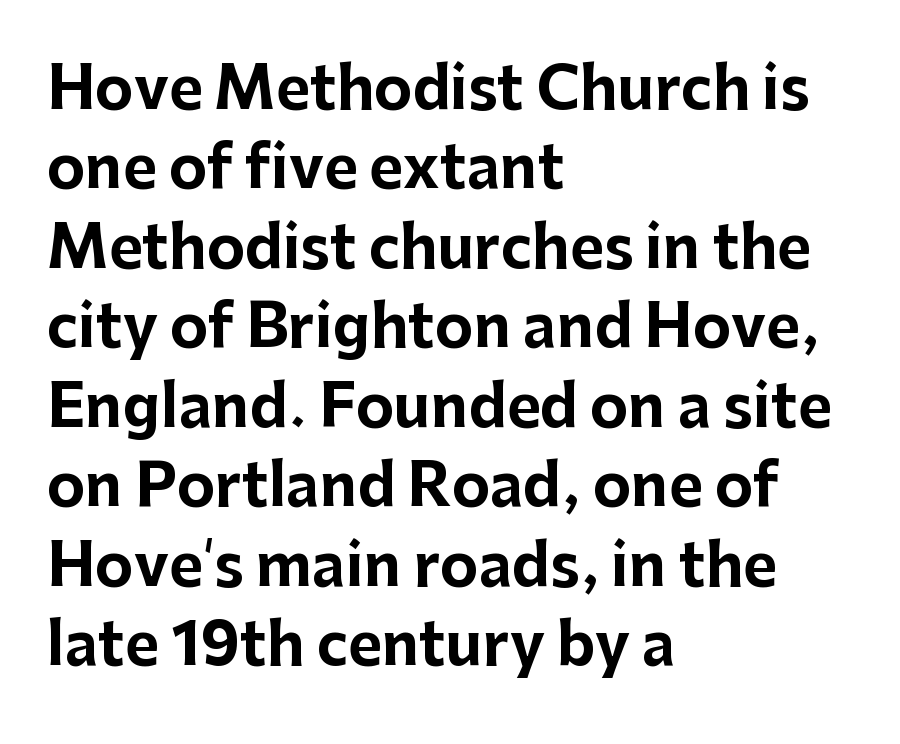
The image shows 58 px bold sans-serif type, upright; set left-aligned, normal line spacing (1.37x), normal letter spacing, not underlined; low stroke contrast and a medium x-height.
